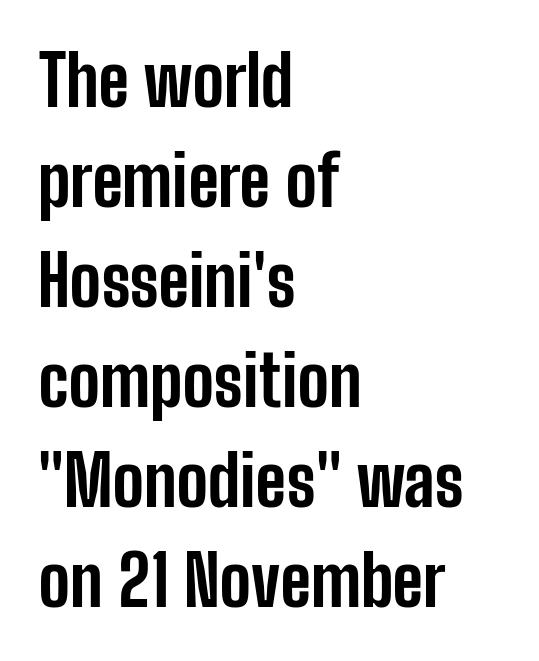
{"serif": "no", "italic": "no", "bold": "yes", "weight": "bold", "width": "condensed", "stroke_contrast": "low", "x_height": "medium", "monospaced": "no", "underline": "no", "align": "left", "line_spacing": "normal", "line_spacing_ratio": 1.43, "letter_spacing": "normal", "letter_spacing_em": 0.0, "glyph_px": 70}
